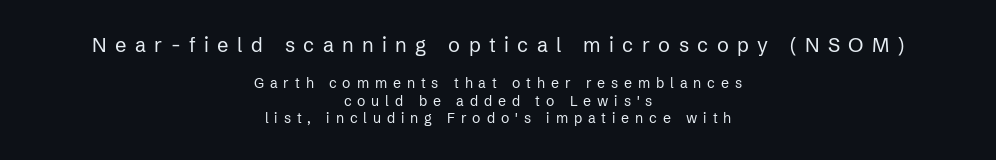
Q: Is the text bold? A: No.
Q: Is the text italic (slanted)? A: No, it is upright.
Q: Is the text underlined? A: No.
Q: How is the paragraph aligned? A: Centered.
Q: Is the spacing between letters normal or unusually wide? A: Unusually wide.
Q: Is the spacing between lines tight, normal or loose? A: Normal.
Q: Which block of text is set in a larger size, the first (top) or the second (bottom)? A: The first (top) one.
